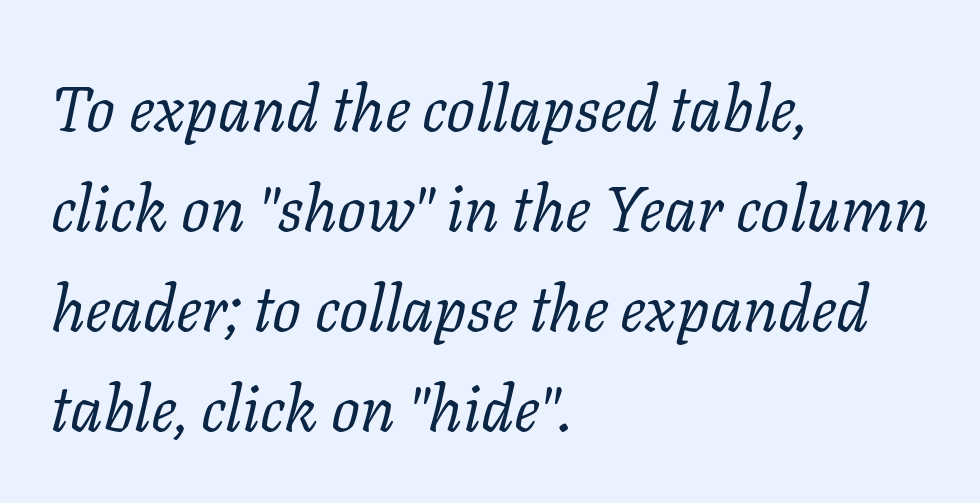
The image shows 64 px regular-weight serif type, italic (leaning right); set left-aligned, normal line spacing (1.56x), normal letter spacing, not underlined; low stroke contrast and a medium x-height.
